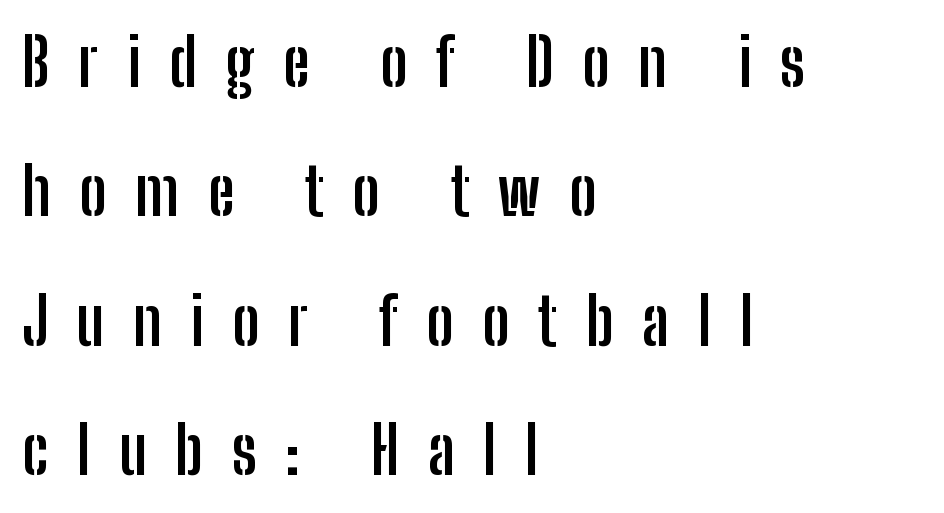
Q: Is the text bold? A: Yes.
Q: Is the text italic (slanted)? A: No, it is upright.
Q: Is the typeface a serif or a sans-serif typeface? A: Sans-serif.
Q: Is the text underlined? A: No.
Q: How is the paragraph aligned? A: Left-aligned.
Q: Is the spacing between letters normal or unusually wide? A: Unusually wide.
Q: Is the spacing between lines tight, normal or loose? A: Loose.
Q: Width (condensed, normal, or wide)? A: Condensed.
Q: Stroke contrast? A: Low.
Q: x-height? A: Medium.
Q: Monospaced? A: No.
